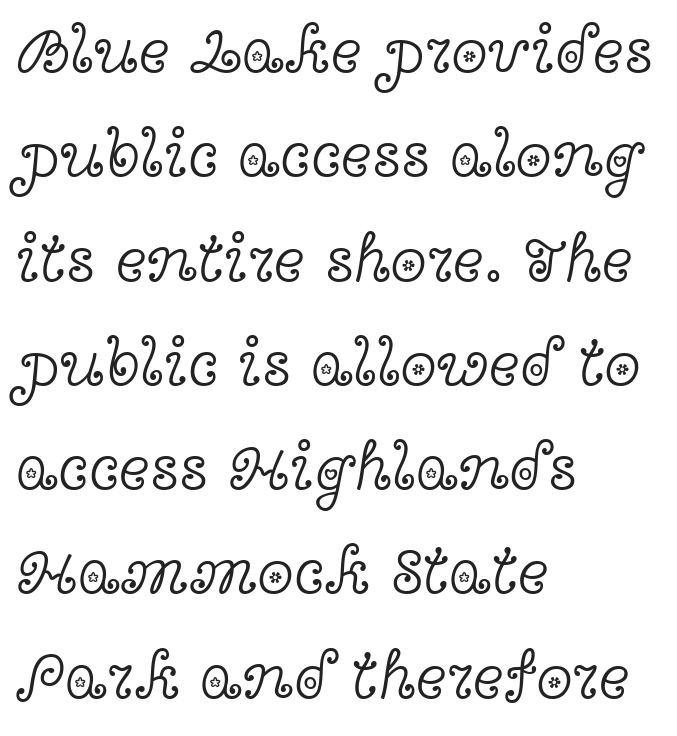
{"serif": "yes", "italic": "no", "bold": "no", "weight": "light", "width": "wide", "x_height": "medium", "monospaced": "no", "underline": "no", "align": "left", "line_spacing": "normal", "line_spacing_ratio": 1.58, "letter_spacing": "normal", "letter_spacing_em": 0.0, "glyph_px": 66}
